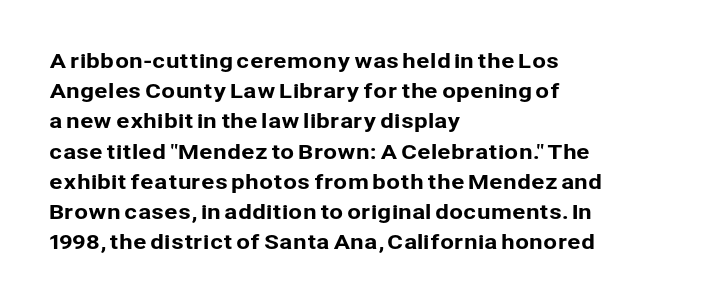
Q: Is the text italic (slanted)? A: No, it is upright.
Q: Is the text underlined? A: No.
Q: How is the paragraph aligned? A: Left-aligned.
Q: Is the spacing between letters normal or unusually wide? A: Normal.
Q: Is the spacing between lines tight, normal or loose? A: Normal.
